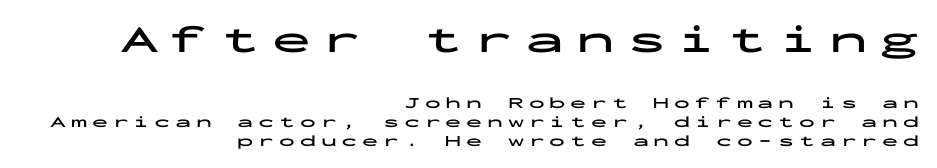
The image shows 39 px bold, wide sans-serif type, upright, monospaced; set right-aligned, line spacing 1.16x, unusually wide letter spacing (+0.3 em), not underlined; the first (top) block is 2.44x larger; low stroke contrast and a medium x-height.
